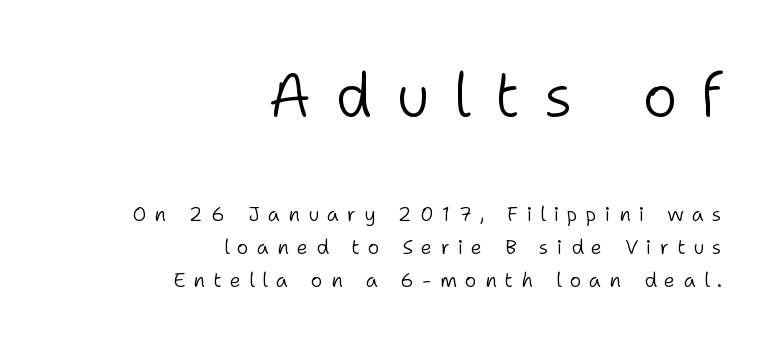
Words float on clear page, feet unadorned. Successive baselines arrive at the customary interval. Stem width sits at or under what a default text font uses. The axis of the letterforms is exactly vertical.
